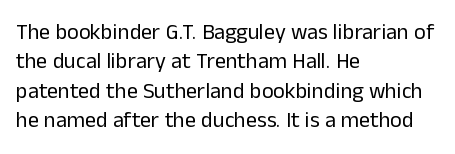
{"italic": "no", "bold": "no", "underline": "no", "align": "left", "line_spacing": "normal", "line_spacing_ratio": 1.34, "letter_spacing": "normal", "letter_spacing_em": 0.0, "glyph_px": 22}
